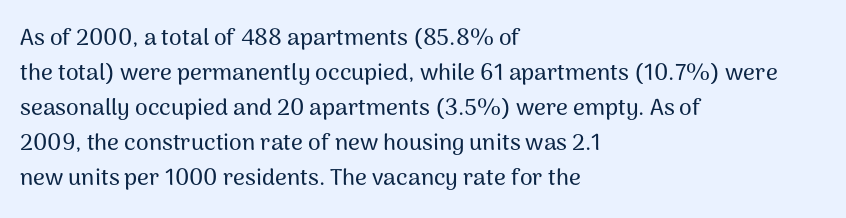
The image shows 23 px text type, upright; set left-aligned, normal line spacing (1.52x), normal letter spacing, not underlined.
